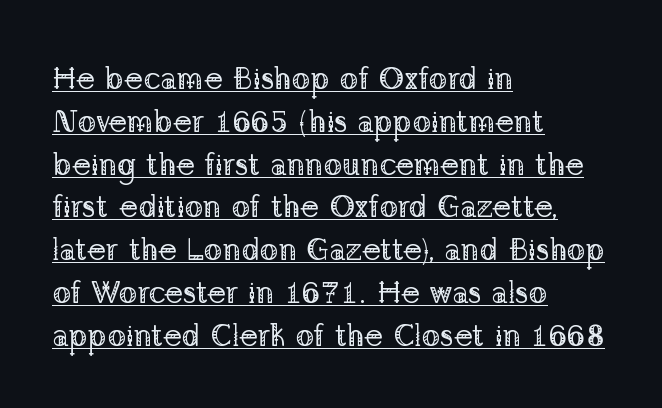
The image shows 31 px regular-weight serif type, upright; set left-aligned, normal line spacing (1.38x), normal letter spacing, underlined; low stroke contrast and a medium x-height.
